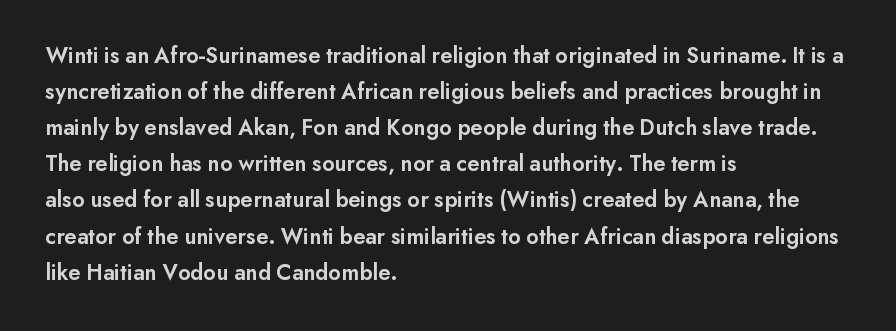
The image shows 23 px text type, upright; set left-aligned, normal line spacing (1.57x), normal letter spacing, not underlined.
